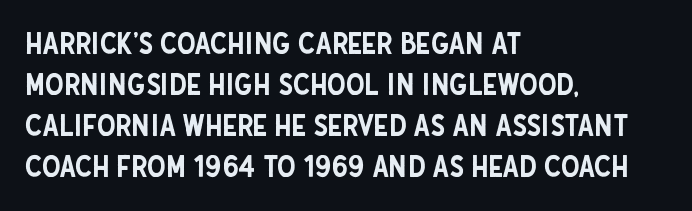
The image shows 30 px condensed sans-serif type, upright; set left-aligned, normal line spacing (1.37x), normal letter spacing, not underlined; low stroke contrast and a large x-height.
